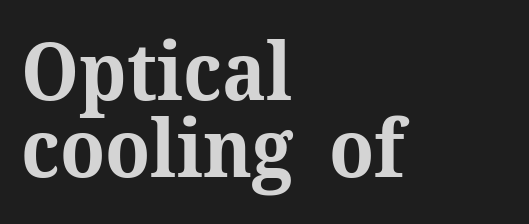
{"serif": "yes", "italic": "no", "bold": "yes", "weight": "bold", "width": "normal", "stroke_contrast": "medium", "x_height": "medium", "monospaced": "no", "underline": "no", "align": "left", "line_spacing": "tight", "line_spacing_ratio": 0.98, "letter_spacing": "normal", "letter_spacing_em": 0.0, "glyph_px": 79}
